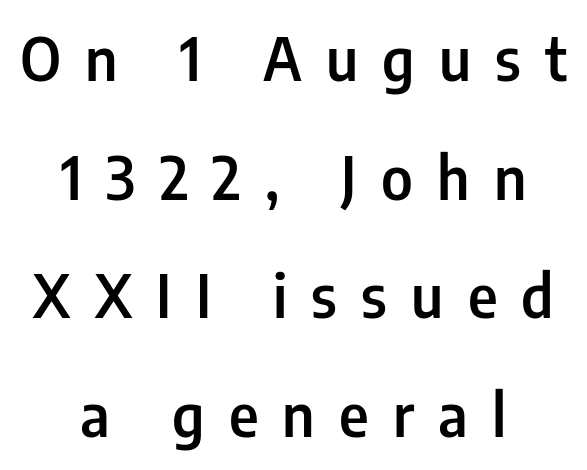
The image shows 59 px semibold, condensed sans-serif type, upright; set centered, loose line spacing (2.01x), unusually wide letter spacing (+0.41 em), not underlined; low stroke contrast and a medium x-height.
